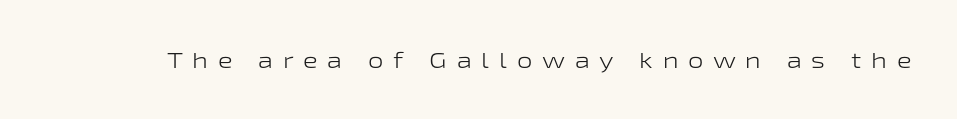
{"italic": "no", "bold": "no", "underline": "no", "letter_spacing": "wide", "letter_spacing_em": 0.44, "glyph_px": 22}
